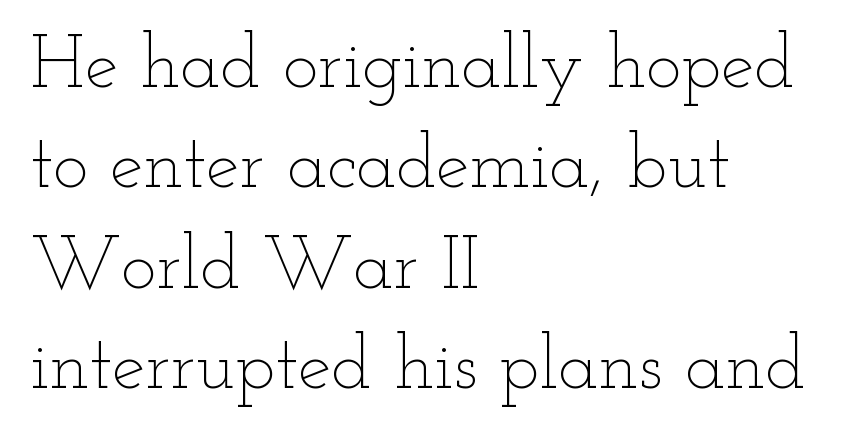
The typography opts for an upright posture over an oblique one. Regular leading. The compositor pushed each line to the left boundary. Proportional: the letters do not fall into vertical columns. No heavy texture on the line: the type isn't bold. The space beneath each line is pristine and unruled.
